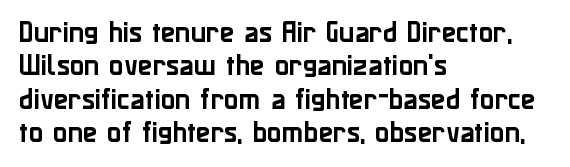
Style check: upright. Bare-footed words on every line. The passage shown has conventional tracking throughout. If you measured baseline to baseline, you'd find a middling distance. A student would call this left alignment; a typographer would say flush left, rag right.
